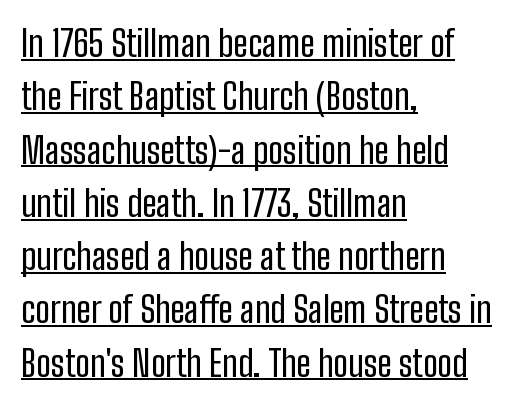
{"serif": "no", "italic": "no", "width": "condensed", "stroke_contrast": "low", "x_height": "medium", "monospaced": "no", "underline": "yes", "align": "left", "line_spacing": "normal", "line_spacing_ratio": 1.48, "letter_spacing": "normal", "letter_spacing_em": 0.0, "glyph_px": 36}
